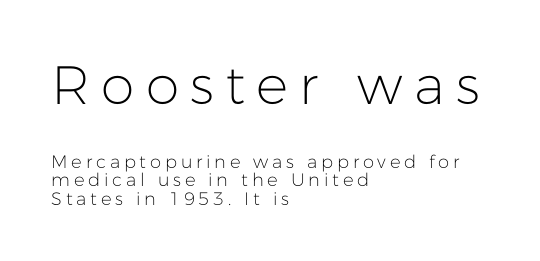
Observe the absence of serifs on each vertical stroke in this sample. The words here are not underlined. Vertical spacing — tight. These lines are set flush left with a ragged right edge. Heaviness? Minimal to ordinary, like unemphasized prose.
